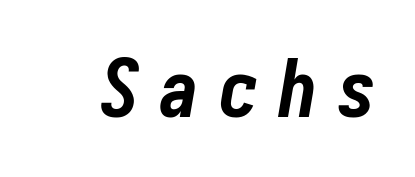
{"italic": "yes", "lean": "right", "slant_degrees": 10, "bold": "yes", "weight": "bold", "width": "condensed", "stroke_contrast": "low", "x_height": "medium", "underline": "no", "letter_spacing": "wide", "letter_spacing_em": 0.24, "glyph_px": 80}
